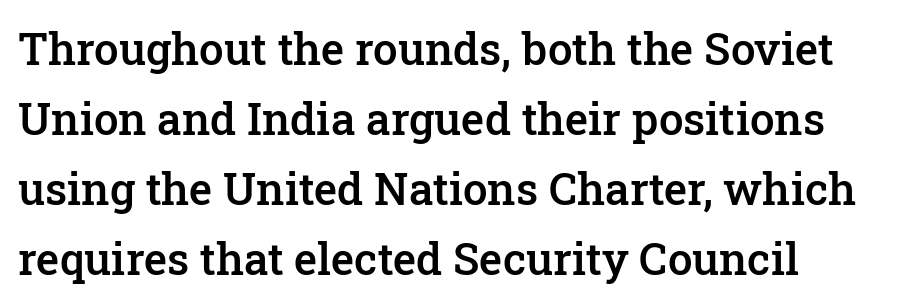
{"serif": "yes", "italic": "no", "bold": "semi", "weight": "semibold", "width": "normal", "stroke_contrast": "low", "x_height": "medium", "monospaced": "no", "underline": "no", "align": "left", "line_spacing": "normal", "line_spacing_ratio": 1.59, "letter_spacing": "normal", "letter_spacing_em": 0.0, "glyph_px": 44}
